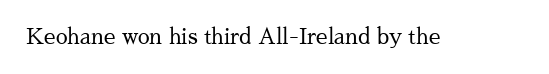
The image shows 21 px text type, upright; set normal letter spacing, not underlined.
